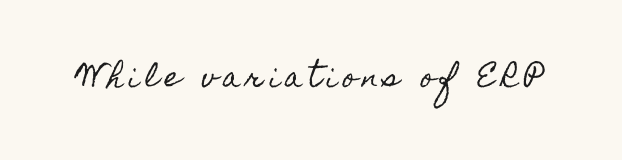
The image shows 27 px text type; set unusually wide letter spacing (+0.21 em), not underlined.
